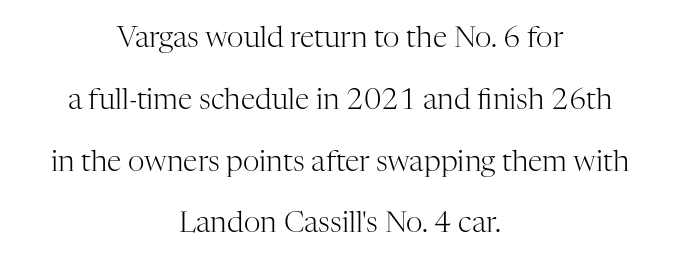
{"serif": "yes", "italic": "no", "bold": "no", "weight": "light", "width": "normal", "stroke_contrast": "high", "x_height": "medium", "monospaced": "no", "underline": "no", "align": "center", "line_spacing": "loose", "line_spacing_ratio": 2.13, "letter_spacing": "normal", "letter_spacing_em": 0.0, "glyph_px": 29}
